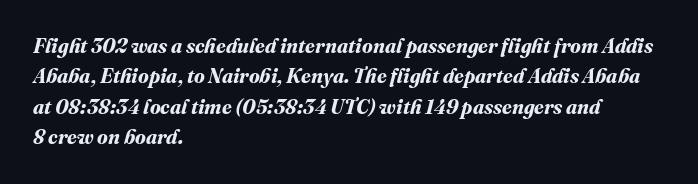
The image shows 20 px bold type; set left-aligned, normal line spacing (1.52x), normal letter spacing, not underlined.
